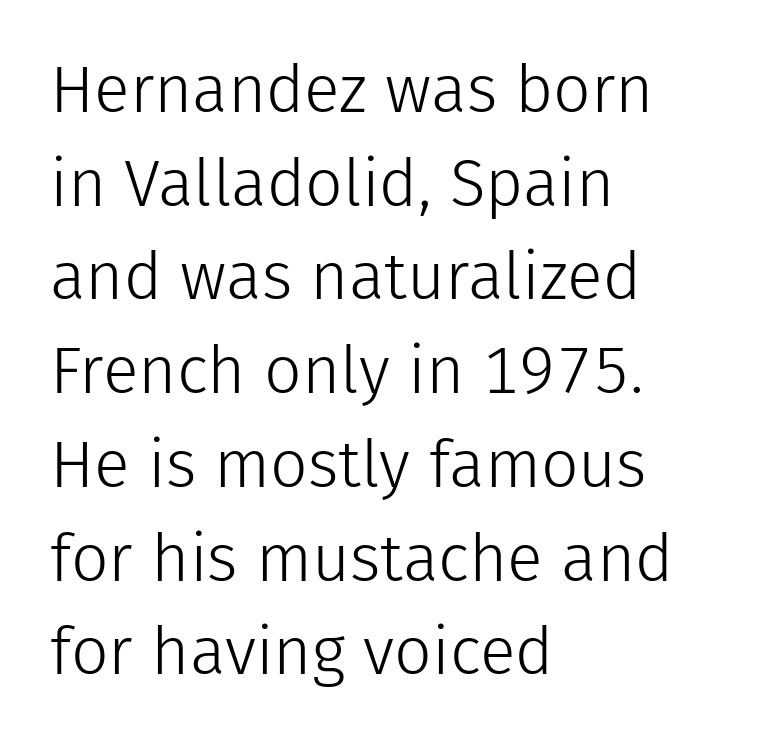
Q: Is the text bold? A: No.
Q: Is the text italic (slanted)? A: No, it is upright.
Q: Is the typeface a serif or a sans-serif typeface? A: Sans-serif.
Q: Is the text underlined? A: No.
Q: How is the paragraph aligned? A: Left-aligned.
Q: Is the spacing between letters normal or unusually wide? A: Normal.
Q: Is the spacing between lines tight, normal or loose? A: Normal.
Q: Width (condensed, normal, or wide)? A: Normal.
Q: Stroke contrast? A: Low.
Q: x-height? A: Medium.
Q: Monospaced? A: No.
